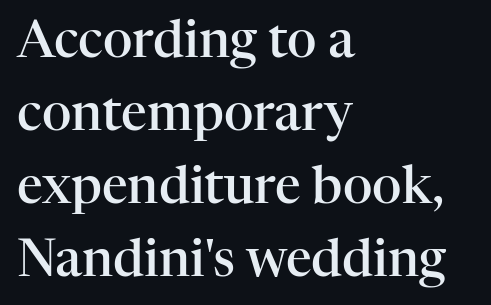
Q: Is the text bold? A: Semi-bold.
Q: Is the text italic (slanted)? A: No, it is upright.
Q: Is the typeface a serif or a sans-serif typeface? A: Serif.
Q: Is the text underlined? A: No.
Q: How is the paragraph aligned? A: Left-aligned.
Q: Is the spacing between letters normal or unusually wide? A: Normal.
Q: Is the spacing between lines tight, normal or loose? A: Normal.
Q: Width (condensed, normal, or wide)? A: Normal.
Q: Stroke contrast? A: High.
Q: x-height? A: Medium.
Q: Monospaced? A: No.
